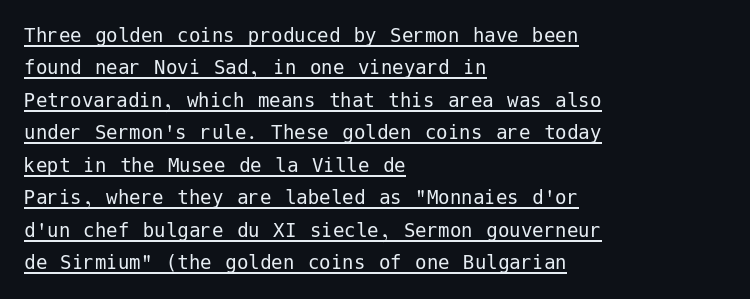
{"italic": "no", "bold": "no", "underline": "yes", "align": "left", "line_spacing": "normal", "line_spacing_ratio": 1.41, "letter_spacing": "normal", "letter_spacing_em": 0.0, "glyph_px": 23}
